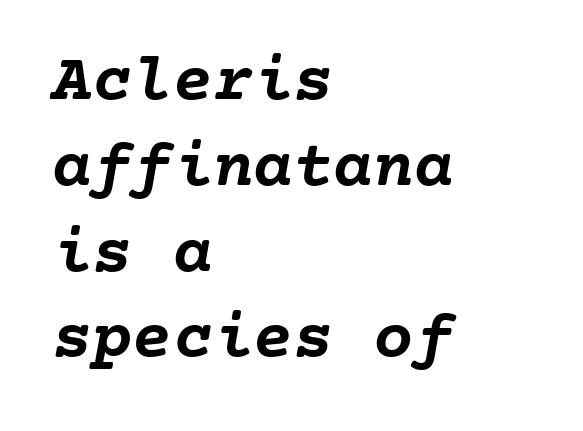
Q: Is the text bold? A: Yes.
Q: Is the text underlined? A: No.
Q: How is the paragraph aligned? A: Left-aligned.
Q: Is the spacing between letters normal or unusually wide? A: Normal.
Q: Is the spacing between lines tight, normal or loose? A: Normal.
Q: Width (condensed, normal, or wide)? A: Normal.
Q: Stroke contrast? A: Low.
Q: x-height? A: Medium.
Q: Monospaced? A: Yes.
